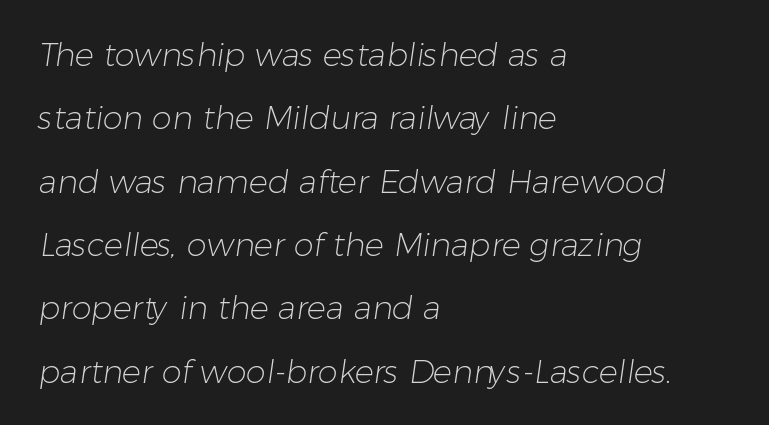
Q: Is the text bold? A: No.
Q: Is the typeface a serif or a sans-serif typeface? A: Sans-serif.
Q: Is the text underlined? A: No.
Q: How is the paragraph aligned? A: Left-aligned.
Q: Is the spacing between letters normal or unusually wide? A: Normal.
Q: Is the spacing between lines tight, normal or loose? A: Loose.
Q: Width (condensed, normal, or wide)? A: Normal.
Q: Stroke contrast? A: Low.
Q: x-height? A: Medium.
Q: Monospaced? A: No.
